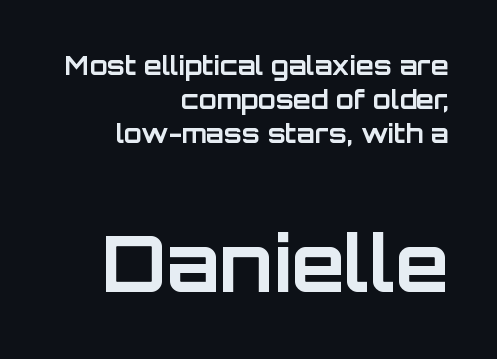
The image shows 78 px bold sans-serif type, upright; set right-aligned, normal line spacing (1.31x), normal letter spacing, not underlined; the second (bottom) block is 3.0x larger; low stroke contrast and a large x-height.
